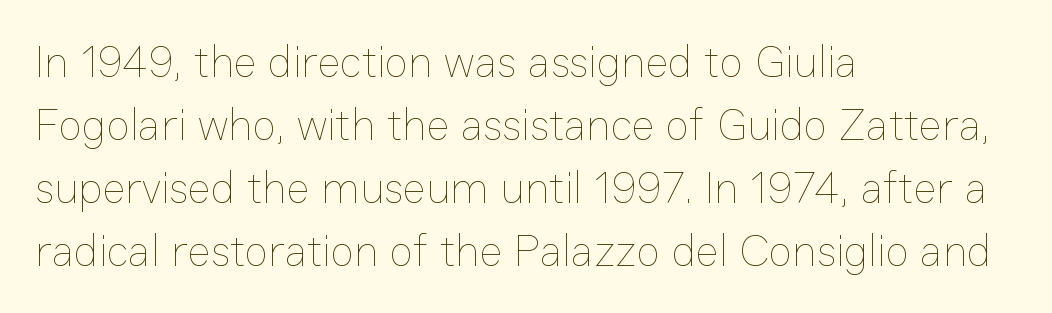
{"italic": "no", "bold": "no", "weight": "thin", "width": "normal", "stroke_contrast": "low", "x_height": "medium", "monospaced": "no", "underline": "no", "align": "left", "line_spacing": "normal", "line_spacing_ratio": 1.43, "letter_spacing": "normal", "letter_spacing_em": 0.0, "glyph_px": 44}
